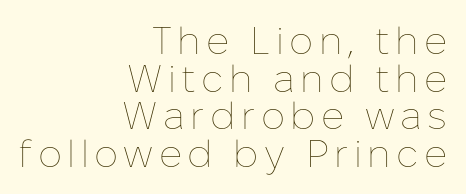
Compared with a flush-left layout, this one pins lines to the opposite, right side. Only glyphs here, with clear space below each row. These lines are rendered in a variable-pitch font. Is the stroke heavy? The answer is a plain regular-or-lighter. How would I describe the line gaps? Narrow and economical. This is roman type, the default non-slanted kind.
